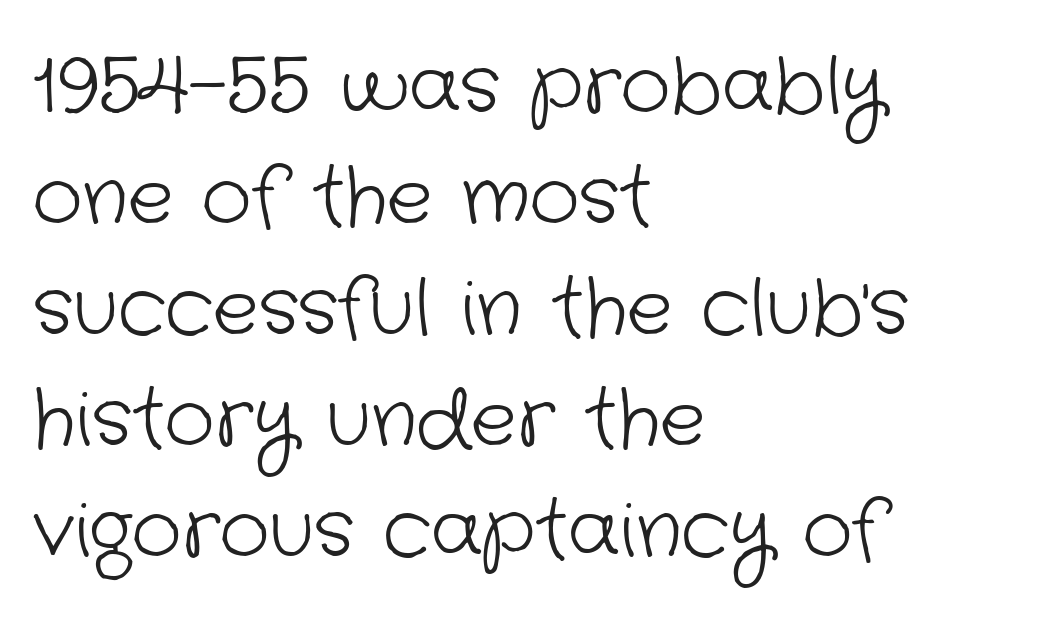
Summary of vertical rhythm: regular, with standard interline spacing. These lines are rendered in a variable-pitch font. Left-aligned paragraph, ragged on the right. Unlike a traditional serif, this face leaves its strokes unadorned. Honestly, the letter spacing is just normal — you wouldn't notice it.
